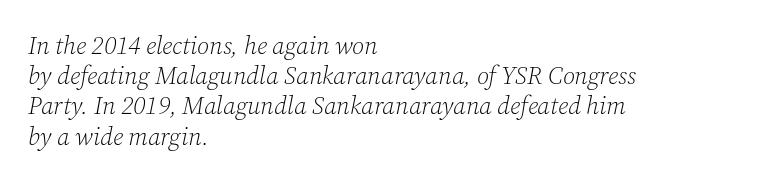
Is this a heavy cut? Hardly; it is regular or lighter. Would a proofreader flag this as italicized? Yes. How are the letters spaced? Ordinarily, with no added tracking. Underlining? Definitely not there. The typesetter chose a ragged-right arrangement here.
